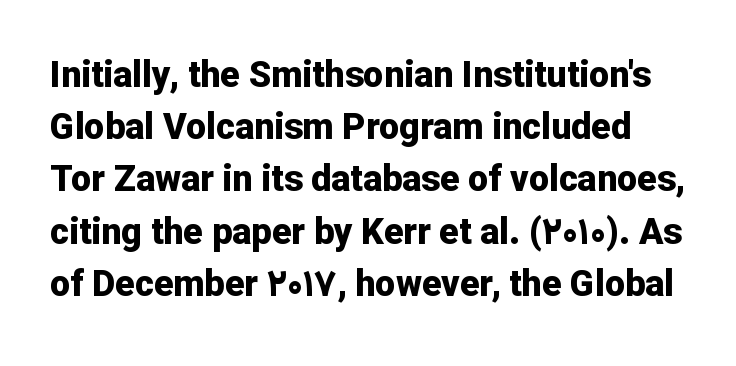
Q: Is the text bold? A: Yes.
Q: Is the text italic (slanted)? A: No, it is upright.
Q: Is the typeface a serif or a sans-serif typeface? A: Sans-serif.
Q: Is the text underlined? A: No.
Q: Is the spacing between letters normal or unusually wide? A: Normal.
Q: Is the spacing between lines tight, normal or loose? A: Normal.
Q: Width (condensed, normal, or wide)? A: Normal.
Q: Stroke contrast? A: Low.
Q: x-height? A: Medium.
Q: Monospaced? A: No.
